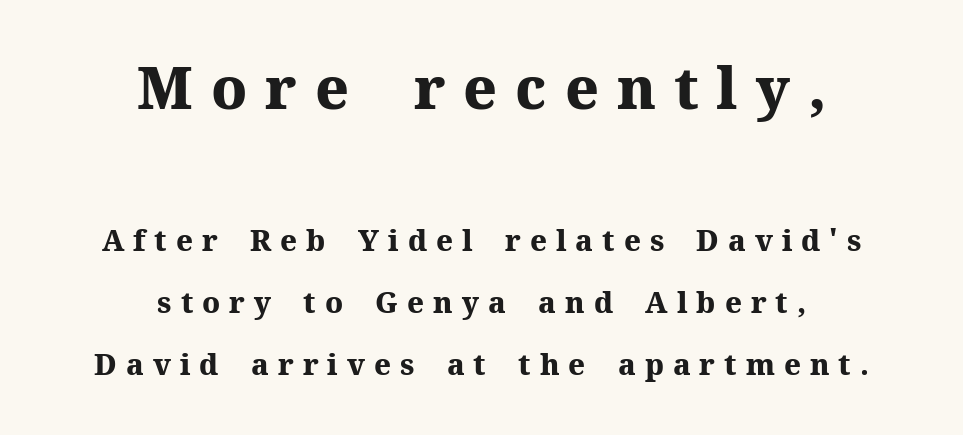
Q: Is the text bold? A: Yes.
Q: Is the text italic (slanted)? A: No, it is upright.
Q: Is the typeface a serif or a sans-serif typeface? A: Serif.
Q: Is the text underlined? A: No.
Q: How is the paragraph aligned? A: Centered.
Q: Is the spacing between letters normal or unusually wide? A: Unusually wide.
Q: Is the spacing between lines tight, normal or loose? A: Loose.
Q: Which block of text is set in a larger size, the first (top) or the second (bottom)? A: The first (top) one.
Q: Width (condensed, normal, or wide)? A: Normal.
Q: Stroke contrast? A: Medium.
Q: x-height? A: Medium.
Q: Monospaced? A: No.
